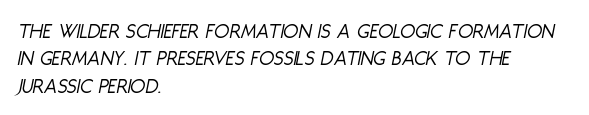
Q: Is the text bold? A: No.
Q: Is the text italic (slanted)? A: Yes, it leans right by about 11 degrees.
Q: Is the text underlined? A: No.
Q: How is the paragraph aligned? A: Left-aligned.
Q: Is the spacing between letters normal or unusually wide? A: Normal.
Q: Is the spacing between lines tight, normal or loose? A: Normal.
